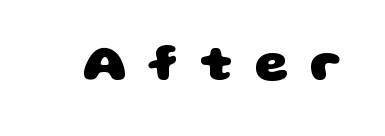
The image shows 53 px heavy, wide sans-serif type; set unusually wide letter spacing (+0.41 em), not underlined; low stroke contrast and a large x-height.
